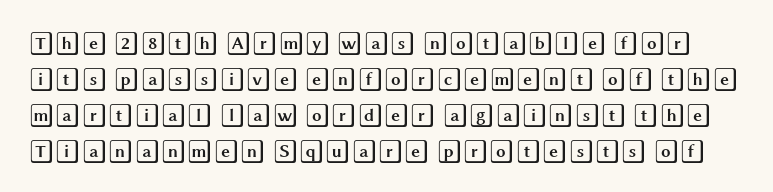
Q: Is the text italic (slanted)? A: No, it is upright.
Q: Is the text underlined? A: No.
Q: Is the spacing between letters normal or unusually wide? A: Normal.
Q: Is the spacing between lines tight, normal or loose? A: Normal.
